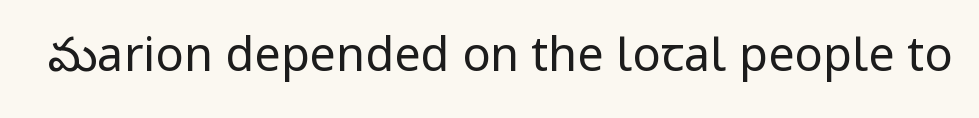
{"serif": "no", "italic": "no", "bold": "no", "weight": "regular", "width": "condensed", "stroke_contrast": "low", "underline": "no", "letter_spacing": "normal", "letter_spacing_em": 0.0, "glyph_px": 47}
